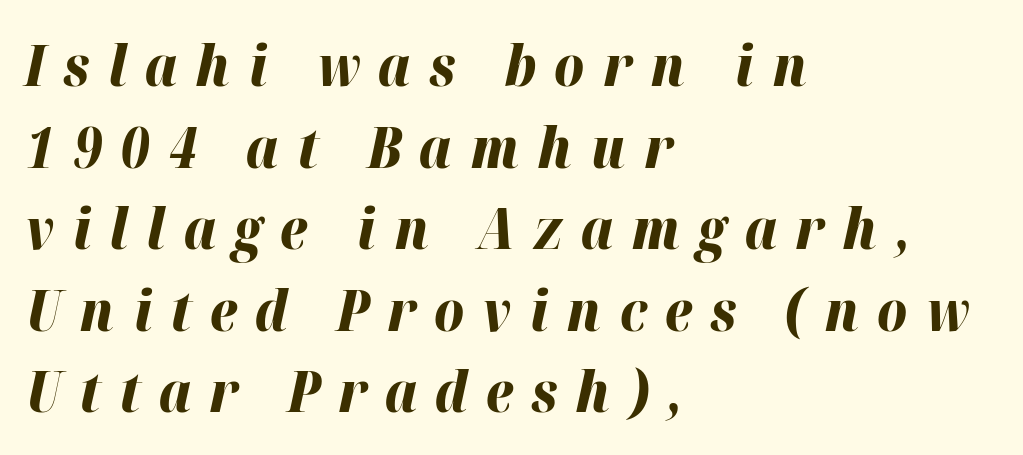
The image shows 57 px bold type, italic (leaning right); set left-aligned, normal line spacing (1.43x), unusually wide letter spacing (+0.32 em), not underlined; high stroke contrast and a medium x-height.
